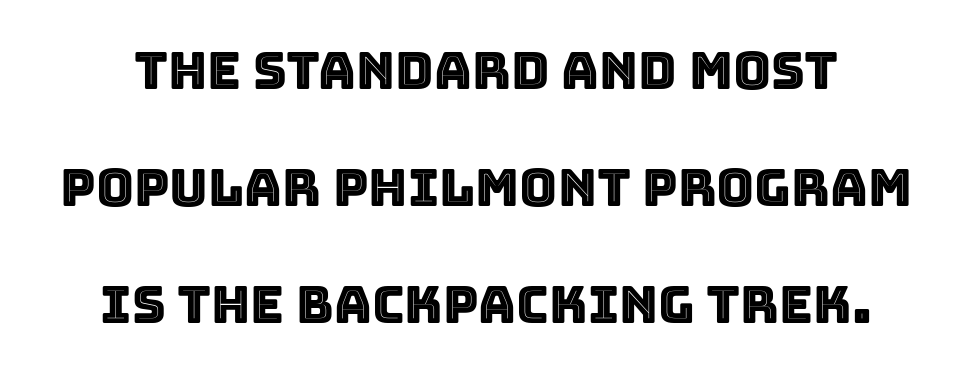
Underline: absent. If you drew a line through each stem, it would be perfectly vertical. The tracking reads as untouched default to a designer's eye. The face used here is proportionally spaced, like ordinary book or web type. Reading down the column, the eye jumps a long way to each next line.
